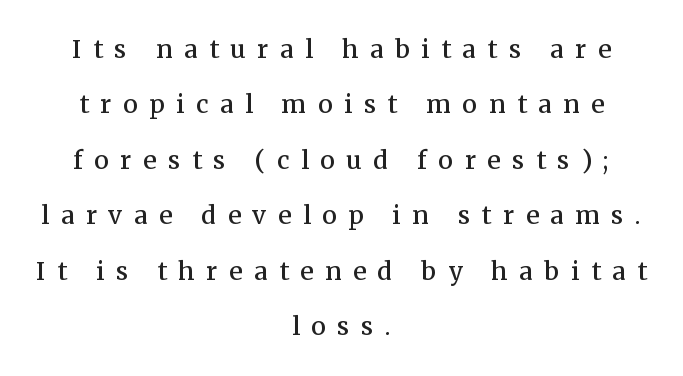
Q: Is the text bold? A: Semi-bold.
Q: Is the text italic (slanted)? A: No, it is upright.
Q: Is the text underlined? A: No.
Q: How is the paragraph aligned? A: Centered.
Q: Is the spacing between letters normal or unusually wide? A: Unusually wide.
Q: Is the spacing between lines tight, normal or loose? A: Loose.
